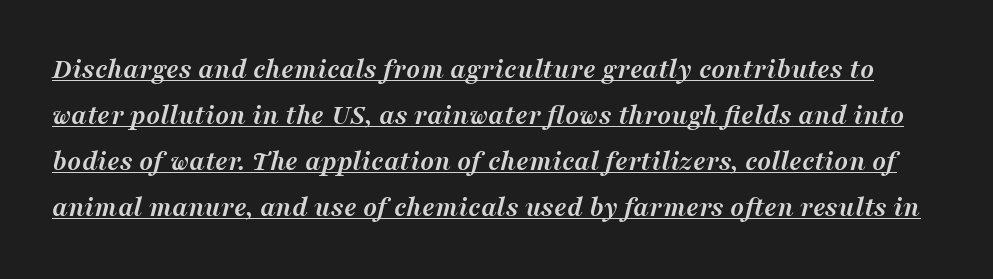
The image shows 29 px semibold serif type, italic (leaning right); set normal line spacing (1.59x), normal letter spacing, underlined; medium stroke contrast and a medium x-height.
